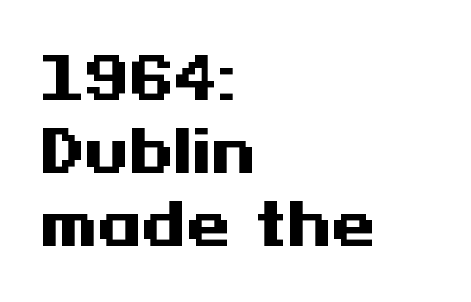
You'd pick this weight for a headline — it's a proper bold. The paragraph shown leans on its left margin. The gaps between neighbouring characters are ordinary and unremarkable. The area under the type is left untouched.
